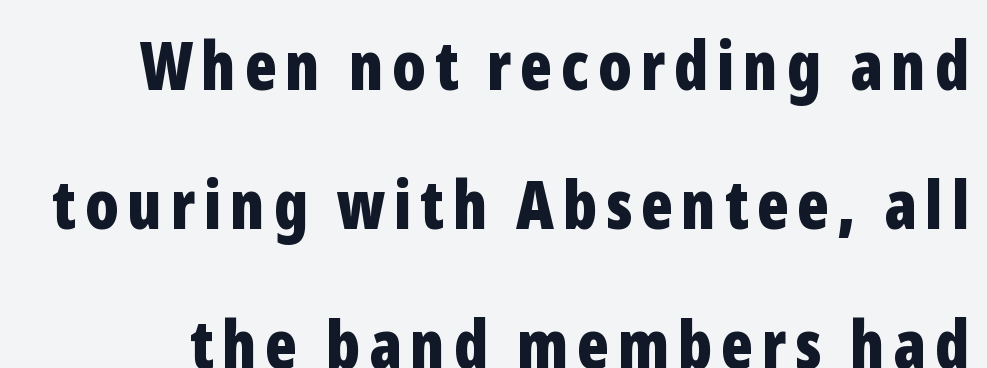
The image shows 67 px bold, condensed sans-serif type, upright; set loose line spacing (2.08x), not underlined; low stroke contrast and a medium x-height.
